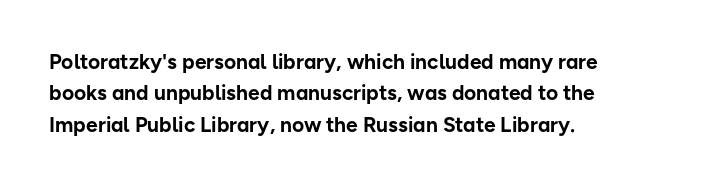
{"italic": "no", "bold": "yes", "underline": "no", "align": "left", "line_spacing": "normal", "line_spacing_ratio": 1.5, "letter_spacing": "normal", "letter_spacing_em": 0.0, "glyph_px": 21}
